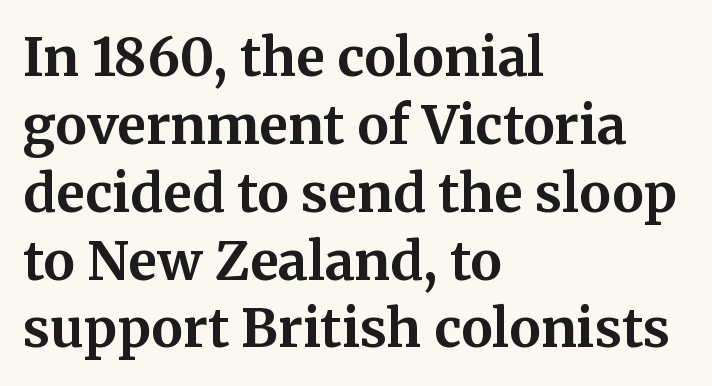
Q: Is the text bold? A: Yes.
Q: Is the text italic (slanted)? A: No, it is upright.
Q: Is the typeface a serif or a sans-serif typeface? A: Serif.
Q: Is the text underlined? A: No.
Q: How is the paragraph aligned? A: Left-aligned.
Q: Is the spacing between letters normal or unusually wide? A: Normal.
Q: Is the spacing between lines tight, normal or loose? A: Normal.
Q: Width (condensed, normal, or wide)? A: Normal.
Q: Stroke contrast? A: Medium.
Q: x-height? A: Medium.
Q: Monospaced? A: No.
